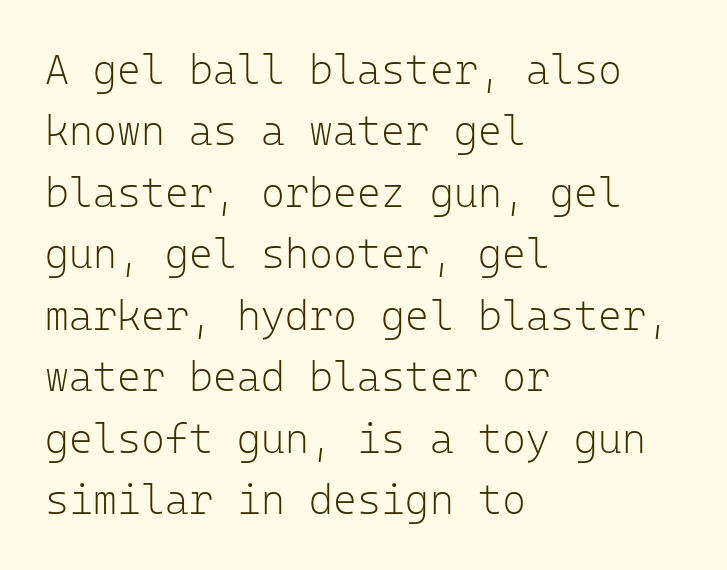
Q: Is the text bold? A: No.
Q: Is the text italic (slanted)? A: No, it is upright.
Q: Is the typeface a serif or a sans-serif typeface? A: Sans-serif.
Q: Is the text underlined? A: No.
Q: How is the paragraph aligned? A: Left-aligned.
Q: Is the spacing between letters normal or unusually wide? A: Normal.
Q: Is the spacing between lines tight, normal or loose? A: Normal.
Q: Width (condensed, normal, or wide)? A: Normal.
Q: Stroke contrast? A: Low.
Q: x-height? A: Medium.
Q: Monospaced? A: Yes.
